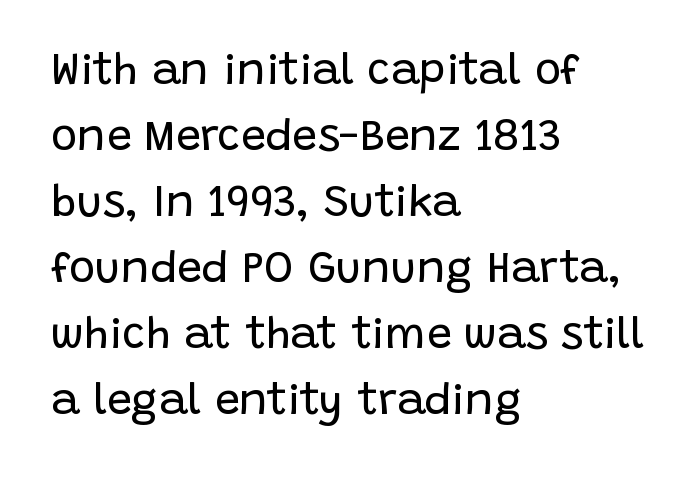
{"serif": "no", "italic": "no", "bold": "no", "weight": "regular", "width": "normal", "stroke_contrast": "low", "x_height": "large", "monospaced": "no", "underline": "no", "align": "left", "line_spacing": "normal", "line_spacing_ratio": 1.5, "letter_spacing": "normal", "letter_spacing_em": 0.0, "glyph_px": 44}
